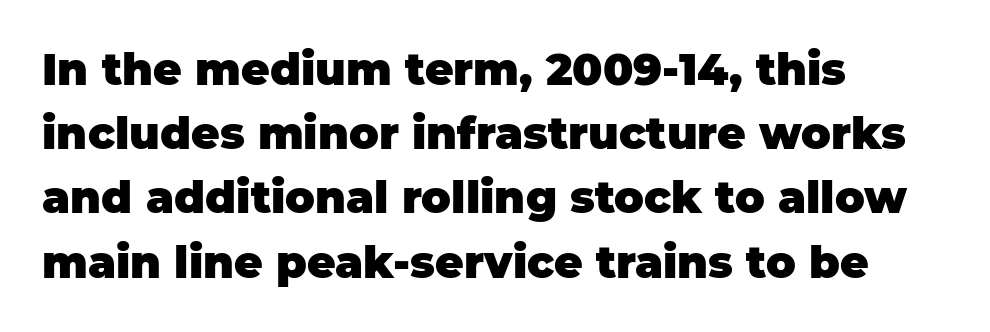
Regarding serifs, this sample does without them. The lines sit at an ordinary, default distance from one another. Do the characters align in a grid? No, the font is proportional. Characters remain perfectly vertical along every line.
